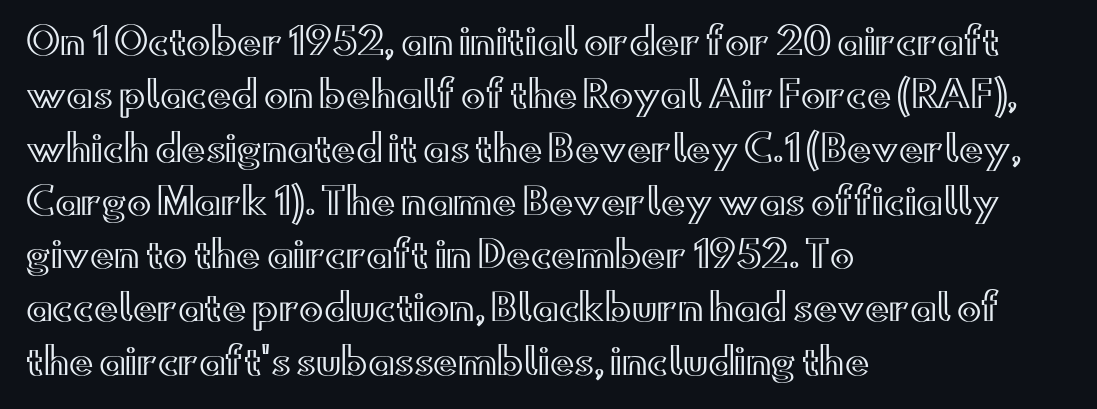
Varying glyph widths throughout — classic text-font behaviour. Short and long lines alike share a common starting point at left. Posture: straight, roman, zero tilt. Here the glyphs are tracked normally, forming tight word shapes. Any mark beneath the type? The region is blank.
